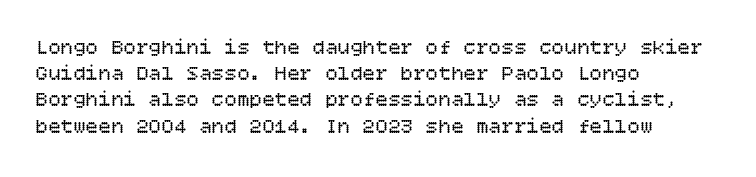
The image shows 21 px text type, upright; set left-aligned, normal line spacing (1.25x), normal letter spacing, not underlined.
